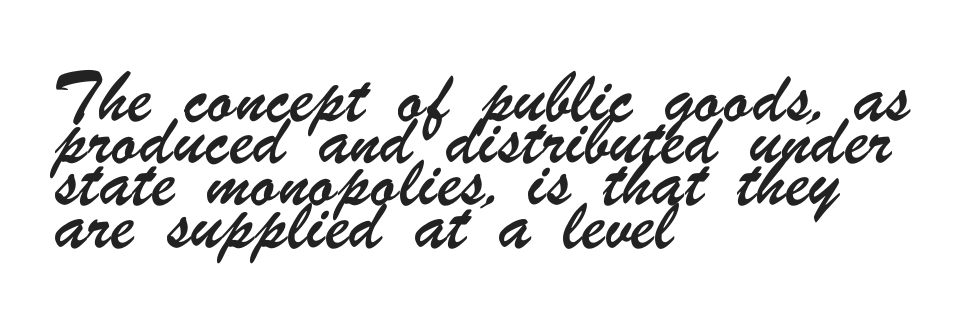
Q: Is the typeface a serif or a sans-serif typeface? A: Sans-serif.
Q: Is the text underlined? A: No.
Q: How is the paragraph aligned? A: Left-aligned.
Q: Is the spacing between letters normal or unusually wide? A: Normal.
Q: Is the spacing between lines tight, normal or loose? A: Normal.
Q: Width (condensed, normal, or wide)? A: Condensed.
Q: Stroke contrast? A: Low.
Q: x-height? A: Small.
Q: Monospaced? A: No.
